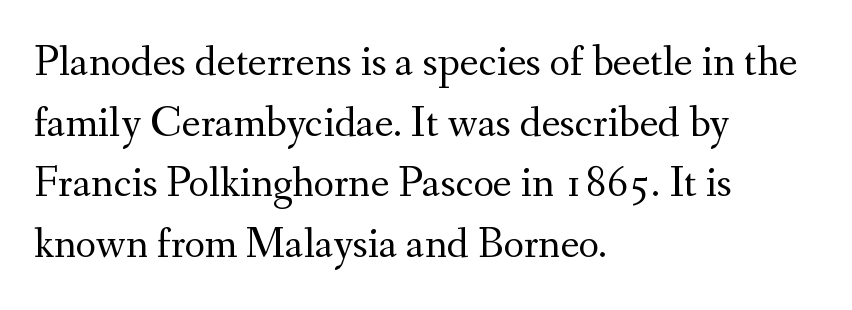
The image shows 44 px regular-weight serif type, upright; set left-aligned, normal line spacing (1.38x), normal letter spacing, not underlined; medium stroke contrast and a small x-height.
